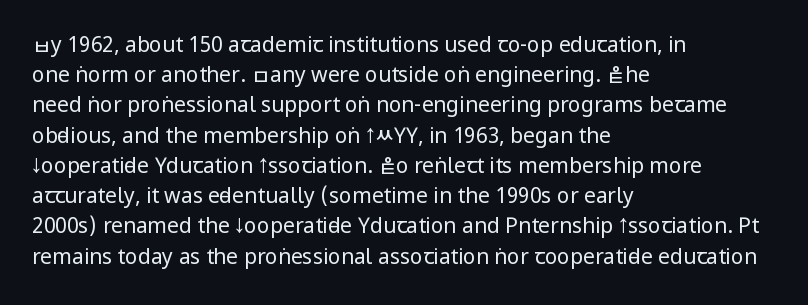
Q: Is the text bold? A: No.
Q: Is the text italic (slanted)? A: No, it is upright.
Q: Is the text underlined? A: No.
Q: How is the paragraph aligned? A: Left-aligned.
Q: Is the spacing between letters normal or unusually wide? A: Normal.
Q: Is the spacing between lines tight, normal or loose? A: Normal.
